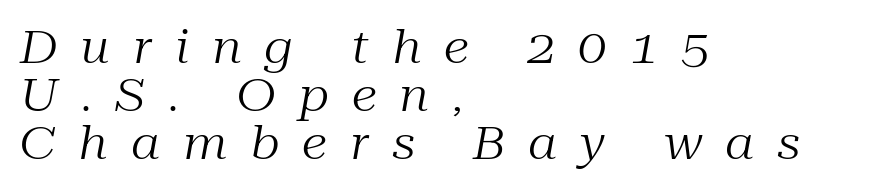
Q: Is the text bold? A: No.
Q: Is the text italic (slanted)? A: Yes, it leans right by about 10 degrees.
Q: Is the typeface a serif or a sans-serif typeface? A: Serif.
Q: Is the text underlined? A: No.
Q: How is the paragraph aligned? A: Left-aligned.
Q: Is the spacing between letters normal or unusually wide? A: Unusually wide.
Q: Is the spacing between lines tight, normal or loose? A: Tight.
Q: Width (condensed, normal, or wide)? A: Normal.
Q: Stroke contrast? A: Medium.
Q: x-height? A: Medium.
Q: Monospaced? A: No.
